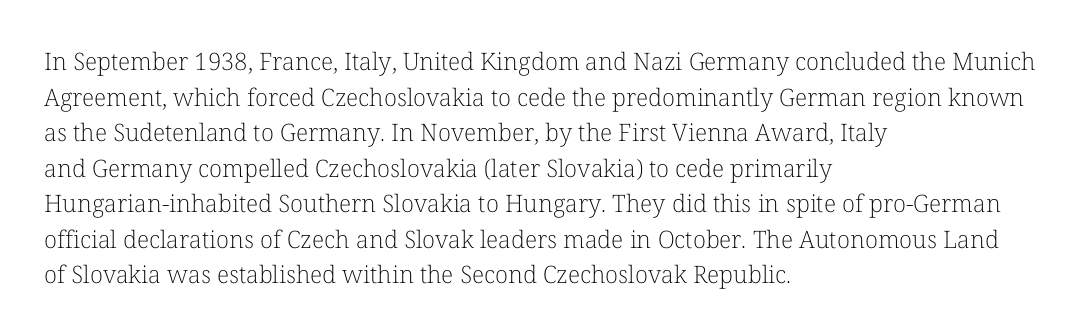
The image shows 24 px text type, upright; set left-aligned, normal line spacing (1.48x), normal letter spacing, not underlined.
